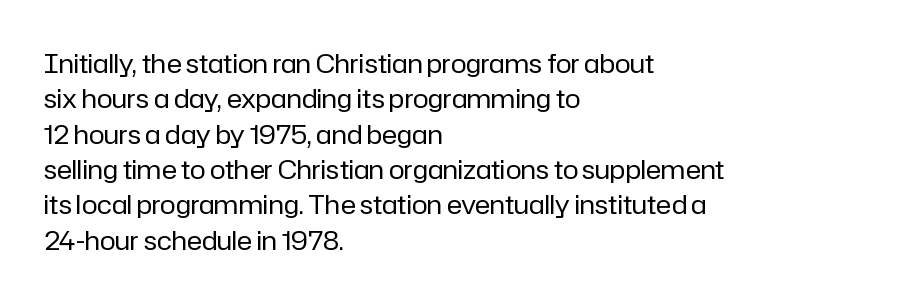
The image shows 26 px text type, upright; set left-aligned, normal line spacing (1.36x), normal letter spacing, not underlined.
